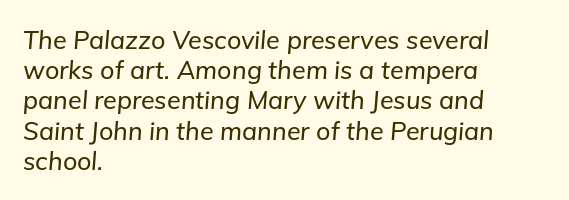
The image shows 25 px text type, italic (leaning right); set left-aligned, line spacing 1.21x, normal letter spacing, not underlined.
